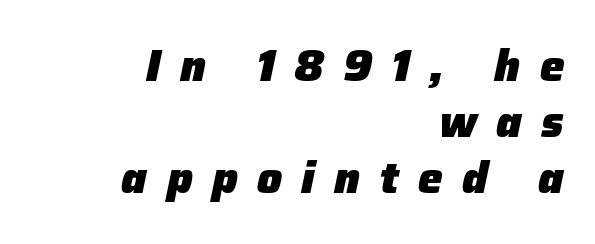
Honestly, the letter spacing is so wide it's the main thing you notice. Does the copy run flush right? Yes — the right margin is perfectly even. Regarding leading, the lines here are spaced in the standard way. You'd pick this weight for a headline — it's a proper bold.
